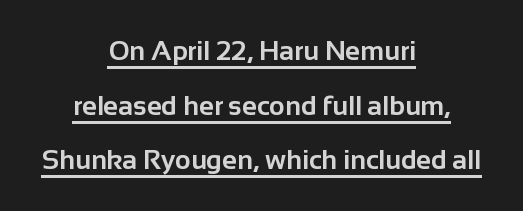
{"italic": "no", "bold": "yes", "underline": "yes", "align": "center", "line_spacing": "loose", "line_spacing_ratio": 2.02, "letter_spacing": "normal", "letter_spacing_em": 0.0, "glyph_px": 27}
